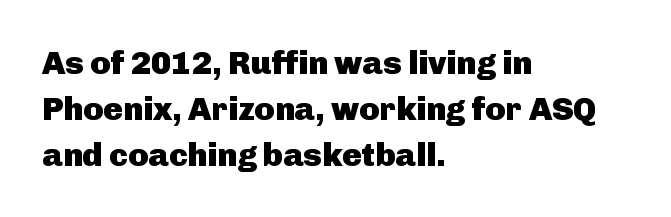
The image shows 33 px heavy sans-serif type, upright; set left-aligned, normal line spacing (1.39x), normal letter spacing, not underlined; low stroke contrast and a medium x-height.
